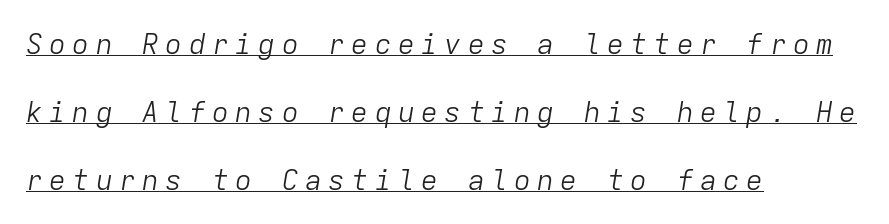
This rendering uses left alignment, leaving the right contour irregular. Each new line begins a long way beneath the previous one. Each stroke keeps to a modest, everyday thickness or less. This sample carries an underscore along the baseline area. Letter spacing: wide.
